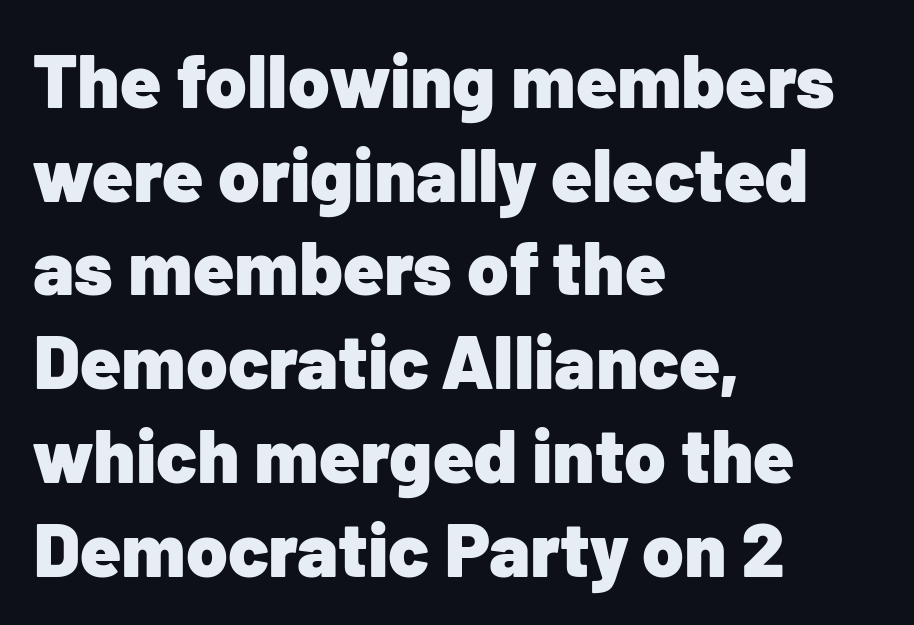
{"serif": "no", "italic": "no", "bold": "yes", "weight": "heavy", "width": "normal", "stroke_contrast": "low", "x_height": "medium", "monospaced": "no", "underline": "no", "align": "left", "line_spacing": "normal", "line_spacing_ratio": 1.25, "letter_spacing": "normal", "letter_spacing_em": 0.0, "glyph_px": 75}
